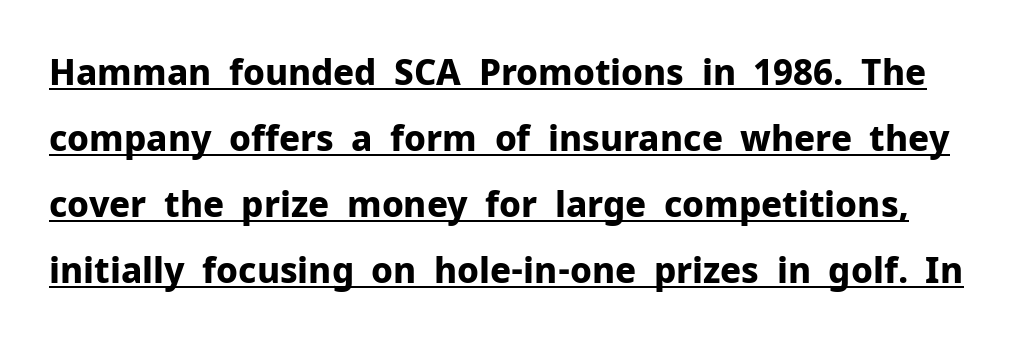
The image shows 35 px bold sans-serif type, upright; set line spacing 1.89x, normal letter spacing, underlined; low stroke contrast and a medium x-height.
